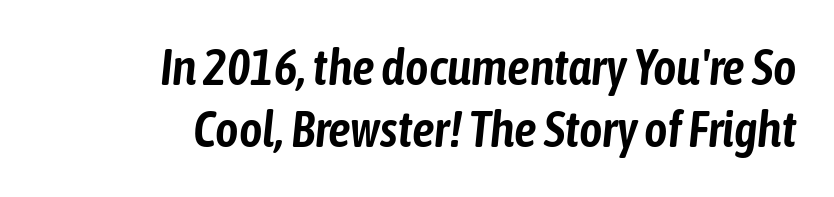
The image shows 50 px condensed type, italic (leaning right); set right-aligned, normal line spacing (1.25x), normal letter spacing, not underlined; low stroke contrast and a medium x-height.
